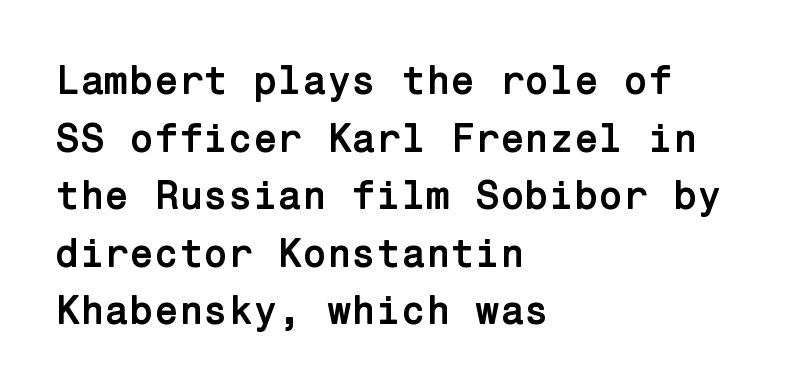
The rendering shows plain stroke endings on the letterforms — a sans-serif design. Honestly, the row spacing looks completely unremarkable. The words here are not underlined. These lines were composed using upright roman letters.
